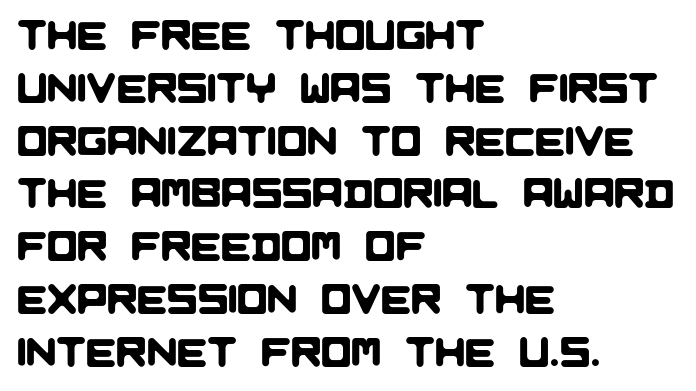
The image shows 40 px sans-serif type; set left-aligned, normal line spacing (1.32x), normal letter spacing, not underlined; low stroke contrast and a large x-height.
